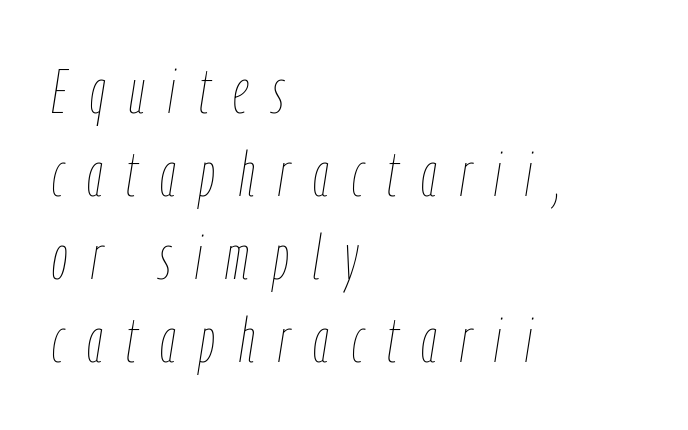
Q: Is the text bold? A: No.
Q: Is the text italic (slanted)? A: Yes, it leans right by about 9 degrees.
Q: Is the text underlined? A: No.
Q: How is the paragraph aligned? A: Left-aligned.
Q: Is the spacing between letters normal or unusually wide? A: Unusually wide.
Q: Is the spacing between lines tight, normal or loose? A: Normal.
Q: Width (condensed, normal, or wide)? A: Condensed.
Q: Stroke contrast? A: Low.
Q: x-height? A: Medium.
Q: Monospaced? A: No.
